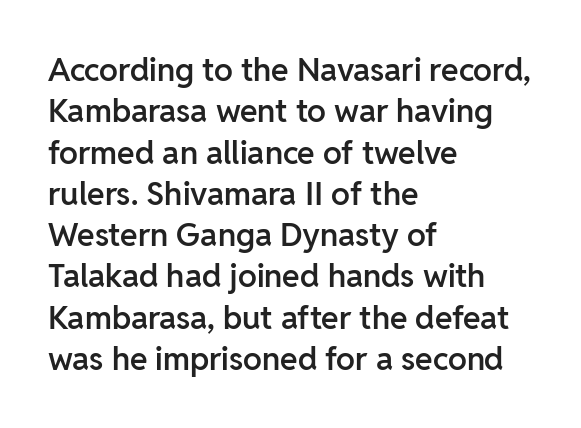
Descenders are the only things crossing below the line. Look at the tracking — it's just the regular setting, nothing added. Normally led — the rows are evenly, conventionally spaced. If you drew a ruler down the left edge, every line would touch it. The text was rendered using a sans face with plain stroke endings.
